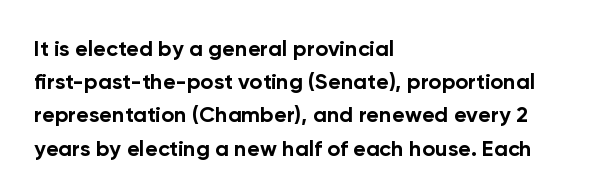
Leading matches the norm, producing a regular column. The area under the type is left untouched. Does extra space separate the letters? No, they use regular spacing. These lines were composed using upright roman letters.
